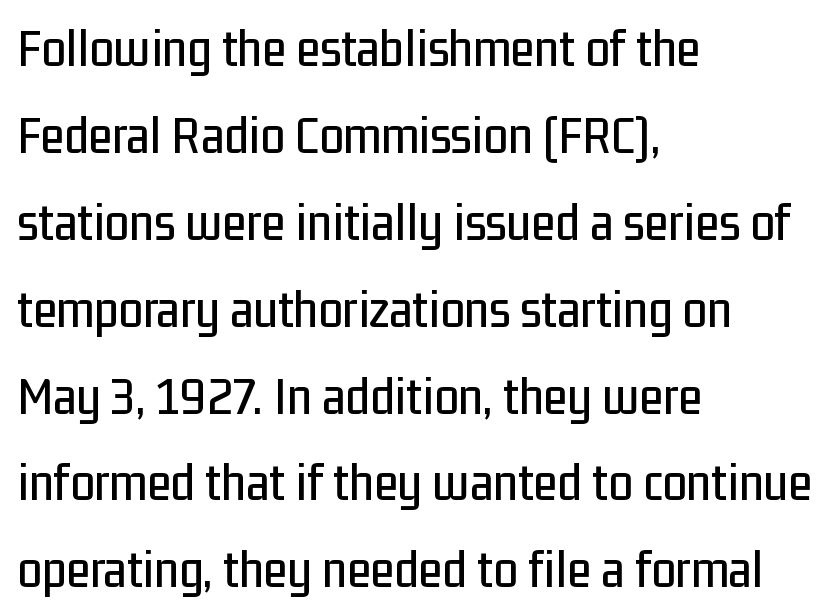
The image shows 55 px condensed sans-serif type, upright; set left-aligned, normal line spacing (1.58x), normal letter spacing, not underlined; low stroke contrast and a medium x-height.
